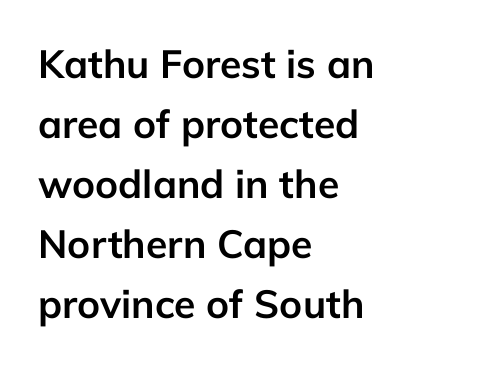
The image shows 39 px semibold sans-serif type, upright; set left-aligned, normal line spacing (1.54x), normal letter spacing, not underlined; low stroke contrast and a medium x-height.
